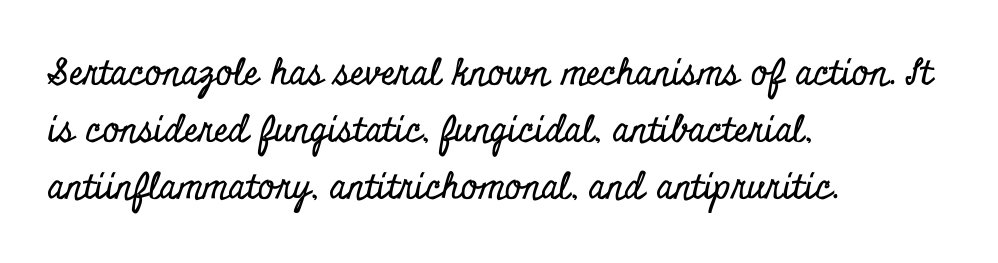
{"serif": "yes", "width": "condensed", "stroke_contrast": "low", "x_height": "small", "monospaced": "no", "underline": "no", "align": "left", "line_spacing": "normal", "line_spacing_ratio": 1.58, "letter_spacing": "normal", "letter_spacing_em": 0.0, "glyph_px": 36}
